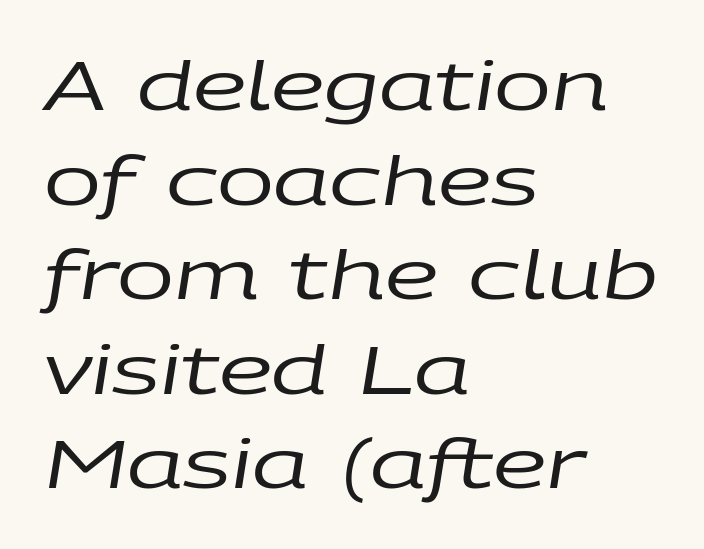
Q: Is the text bold? A: No.
Q: Is the text italic (slanted)? A: Yes, it leans right by about 9 degrees.
Q: Is the text underlined? A: No.
Q: How is the paragraph aligned? A: Left-aligned.
Q: Is the spacing between letters normal or unusually wide? A: Normal.
Q: Is the spacing between lines tight, normal or loose? A: Normal.
Q: Width (condensed, normal, or wide)? A: Wide.
Q: Stroke contrast? A: Low.
Q: x-height? A: Large.
Q: Monospaced? A: No.
